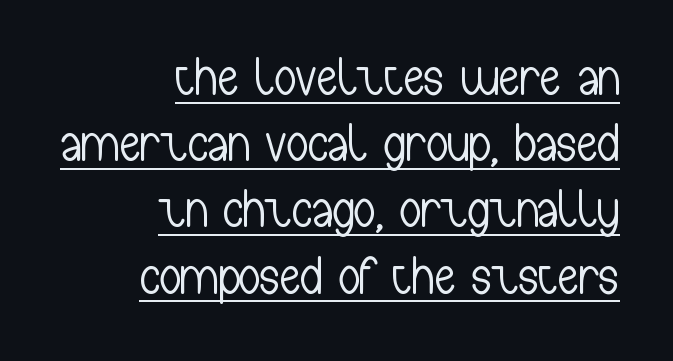
{"serif": "no", "italic": "no", "bold": "no", "weight": "light", "width": "condensed", "stroke_contrast": "low", "x_height": "medium", "monospaced": "no", "underline": "yes", "align": "right", "line_spacing": "normal", "line_spacing_ratio": 1.25, "letter_spacing": "normal", "letter_spacing_em": 0.0, "glyph_px": 53}
